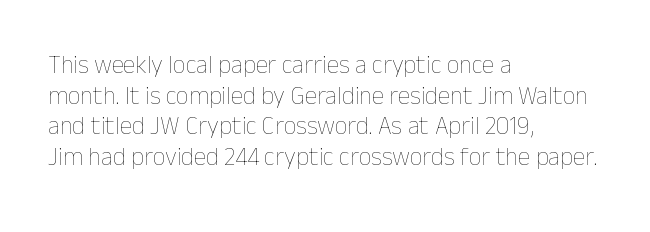
The letters look calm and open, with moderate or lighter stems. Descenders are the only things crossing below the line. Left-aligned paragraph, ragged on the right. Short note: letters normally spaced.
